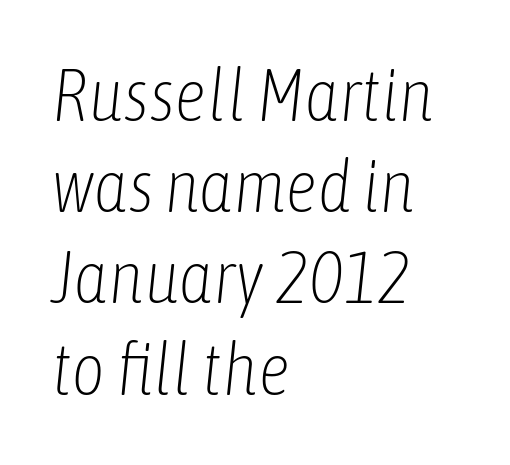
The image shows 73 px light, condensed type, italic (leaning right); set left-aligned, normal line spacing (1.25x), normal letter spacing, not underlined; low stroke contrast and a medium x-height.
